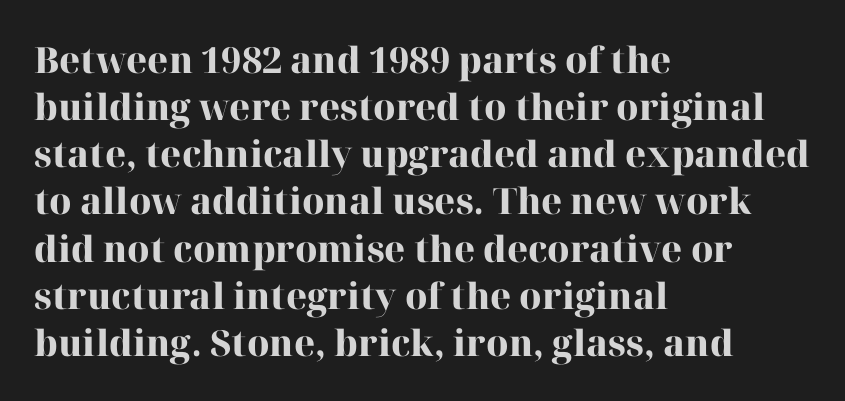
The letters stand upright; this is a roman face. Is this a fixed-width face? No — the glyphs have proportional, varying widths. Yep, those are serifs on the letters. The text block is weighted toward the left margin, trailing off unevenly rightward. Baseline-to-baseline distance is the conventional proportion of letter height.
